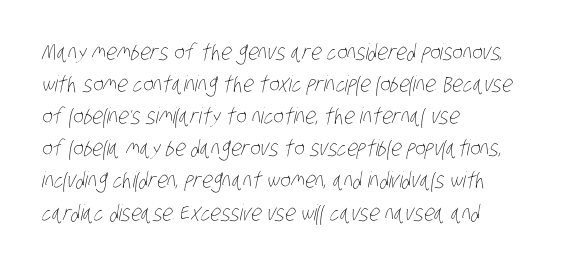
Students, observe: this is what conventionally led text looks like. Nobody touched the tracking dial on this one. Anything drawn beneath the words? Only blank space. A light-to-regular cut is what we see here. The setting favours the left margin, as ordinary paragraphs usually do.
